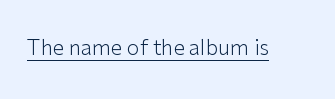
{"italic": "no", "bold": "no", "underline": "yes", "letter_spacing": "normal", "letter_spacing_em": 0.0, "glyph_px": 21}
